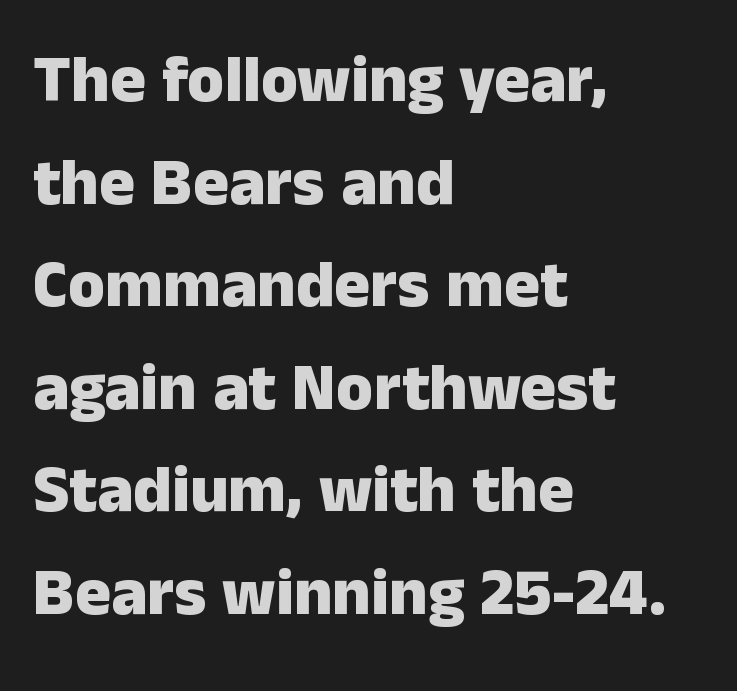
The image shows 67 px heavy sans-serif type, upright; set left-aligned, normal line spacing (1.53x), normal letter spacing, not underlined; low stroke contrast and a medium x-height.
